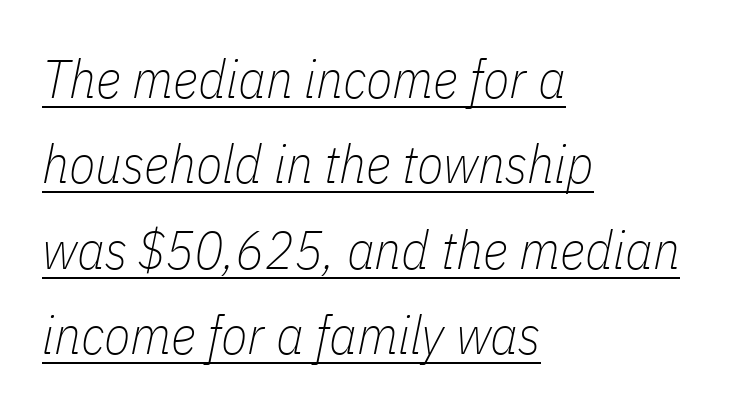
The image shows 54 px thin, condensed type, italic (leaning right); set left-aligned, normal line spacing (1.58x), normal letter spacing, underlined; low stroke contrast and a medium x-height.
